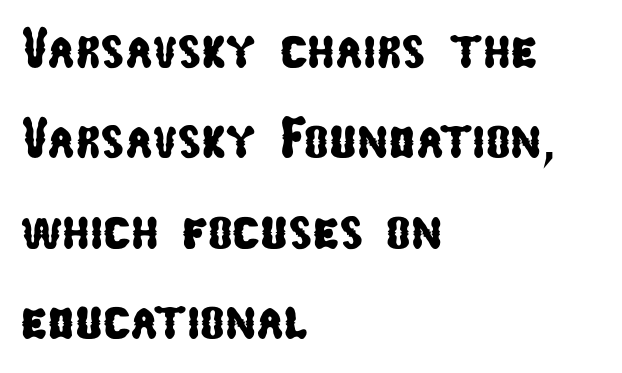
The image shows 58 px condensed sans-serif type; set left-aligned, normal line spacing (1.56x), normal letter spacing, not underlined; low stroke contrast and a medium x-height.
